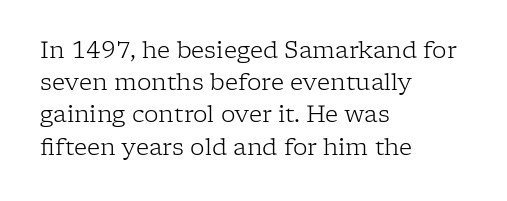
Q: Is the text bold? A: No.
Q: Is the text italic (slanted)? A: No, it is upright.
Q: Is the text underlined? A: No.
Q: How is the paragraph aligned? A: Left-aligned.
Q: Is the spacing between letters normal or unusually wide? A: Normal.
Q: Is the spacing between lines tight, normal or loose? A: Normal.
